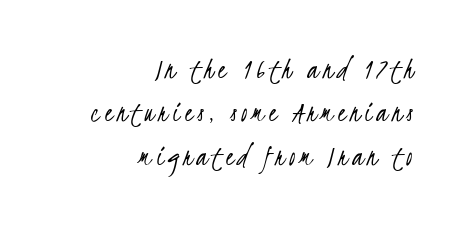
Every row of glyphs terminates at an identical x-position on the right. Horizontal bands of white between lines are of average thickness. Underlining? Definitely not there. Nothing heavy about these letters — not bold at all. Spacing verdict: proportional, widths tailored to each character. Nope, no serifs anywhere on these letters.
